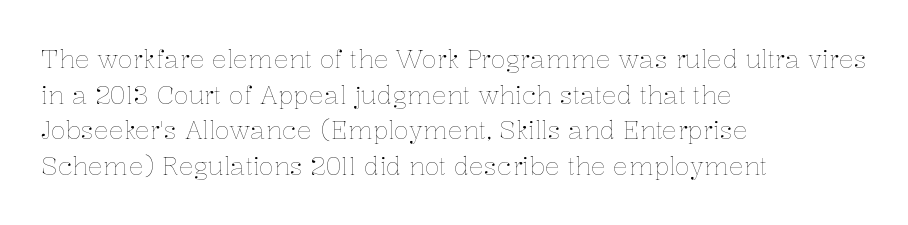
No word sits above an underline. These lines stack with their left ends in a neat column. The line-height multiplier appears to be the usual default. Ordinary non-slanted type is in use. Students, note that the glyphs here touch the page at normal intervals.
